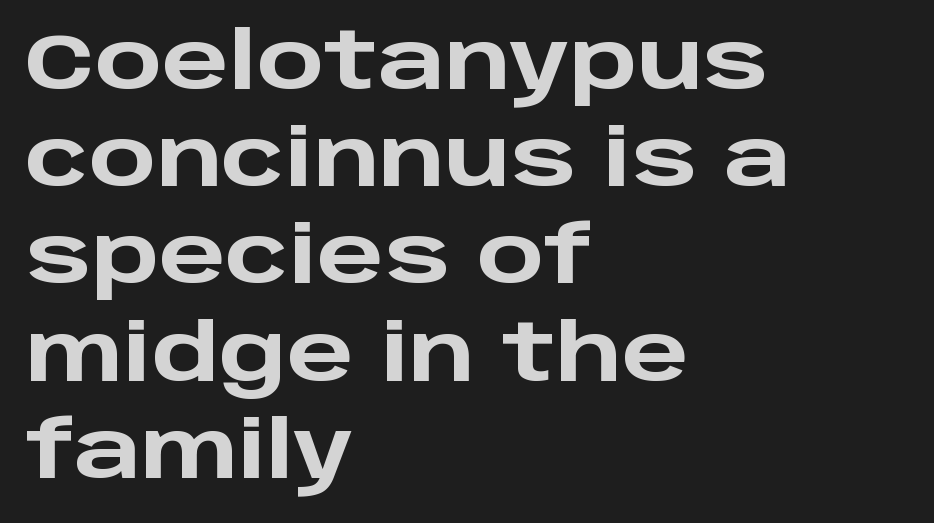
Q: Is the text bold? A: Yes.
Q: Is the text italic (slanted)? A: No, it is upright.
Q: Is the typeface a serif or a sans-serif typeface? A: Sans-serif.
Q: Is the text underlined? A: No.
Q: How is the paragraph aligned? A: Left-aligned.
Q: Is the spacing between letters normal or unusually wide? A: Normal.
Q: Width (condensed, normal, or wide)? A: Wide.
Q: Stroke contrast? A: Low.
Q: x-height? A: Large.
Q: Monospaced? A: No.
